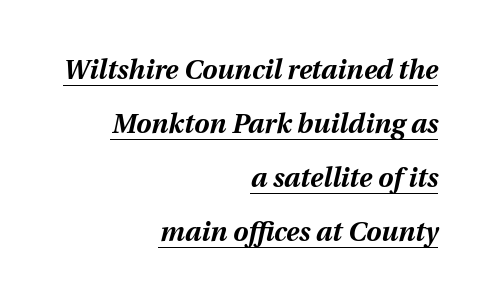
{"italic": "yes", "lean": "right", "slant_degrees": 12, "bold": "yes", "underline": "yes", "align": "right", "line_spacing": "loose", "line_spacing_ratio": 2.0, "letter_spacing": "normal", "letter_spacing_em": 0.0, "glyph_px": 27}
